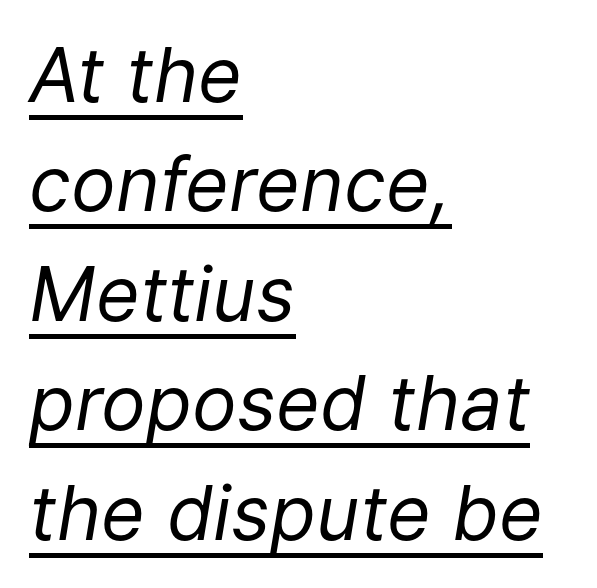
The image shows 75 px regular-weight type, italic (leaning right); set left-aligned, normal line spacing (1.46x), normal letter spacing, underlined; low stroke contrast and a medium x-height.
